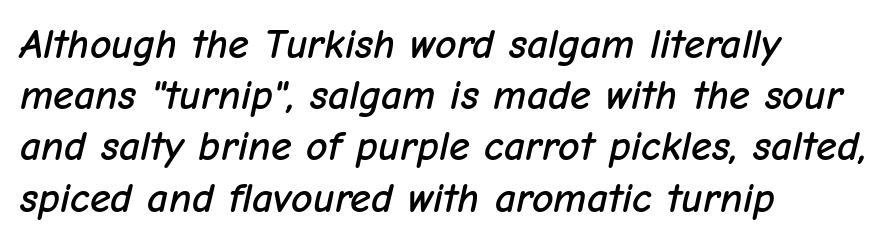
The specimen reads as italic at a glance. Leftover space on each line is placed entirely after the last word. Inter-character spacing is left at the font's built-in metrics. You could not count columns in this text — the font is proportionally spaced.
